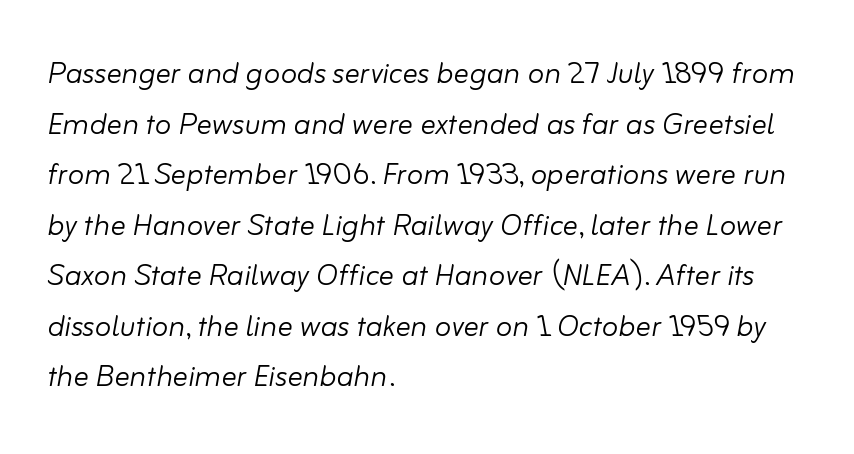
Q: Is the text bold? A: No.
Q: Is the text italic (slanted)? A: Yes, it leans right by about 10 degrees.
Q: Is the text underlined? A: No.
Q: How is the paragraph aligned? A: Left-aligned.
Q: Is the spacing between letters normal or unusually wide? A: Normal.
Q: Is the spacing between lines tight, normal or loose? A: Normal.
Q: Width (condensed, normal, or wide)? A: Normal.
Q: Stroke contrast? A: Low.
Q: x-height? A: Small.
Q: Monospaced? A: No.
